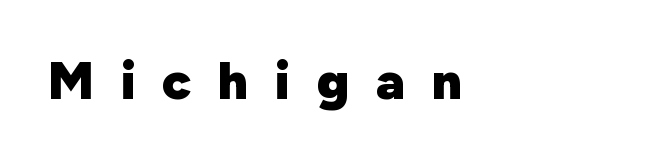
{"serif": "no", "italic": "no", "bold": "yes", "weight": "heavy", "width": "normal", "stroke_contrast": "low", "x_height": "medium", "monospaced": "no", "underline": "no", "letter_spacing": "wide", "letter_spacing_em": 0.5, "glyph_px": 53}
